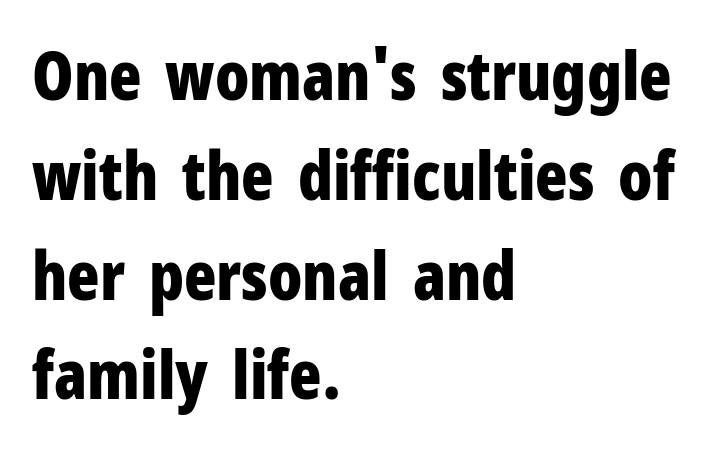
The image shows 67 px bold, condensed sans-serif type, upright; set left-aligned, normal line spacing (1.49x), normal letter spacing, not underlined; low stroke contrast and a medium x-height.
